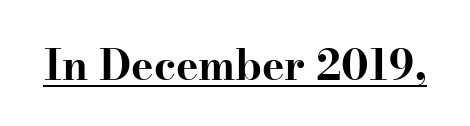
{"serif": "yes", "italic": "no", "bold": "yes", "weight": "bold", "width": "wide", "stroke_contrast": "high", "x_height": "small", "monospaced": "no", "underline": "yes", "letter_spacing": "normal", "letter_spacing_em": 0.0, "glyph_px": 42}
